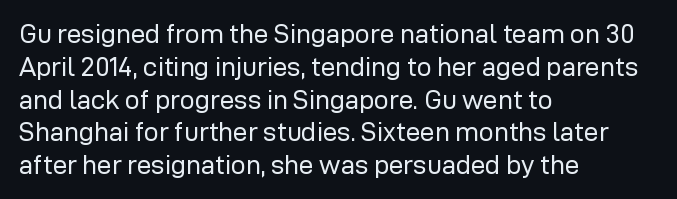
Q: Is the text bold? A: No.
Q: Is the text italic (slanted)? A: No, it is upright.
Q: Is the text underlined? A: No.
Q: How is the paragraph aligned? A: Left-aligned.
Q: Is the spacing between letters normal or unusually wide? A: Normal.
Q: Is the spacing between lines tight, normal or loose? A: Normal.
